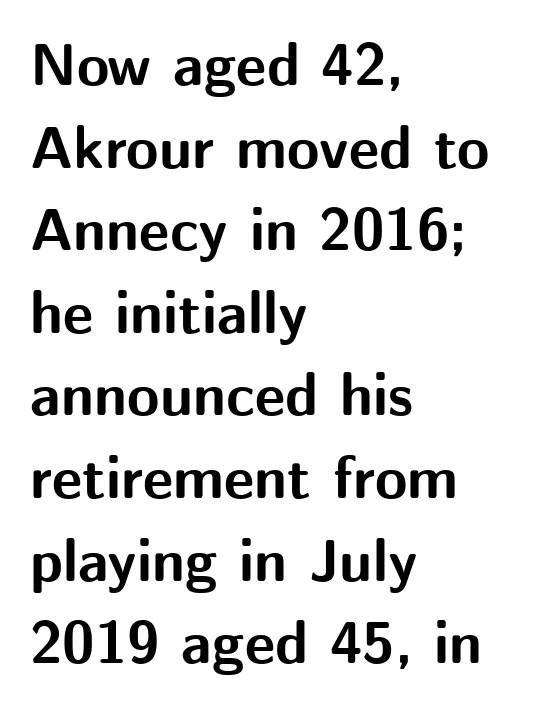
{"serif": "no", "italic": "no", "bold": "yes", "weight": "bold", "width": "normal", "stroke_contrast": "medium", "x_height": "medium", "monospaced": "no", "underline": "no", "align": "left", "line_spacing": "normal", "line_spacing_ratio": 1.4, "letter_spacing": "normal", "letter_spacing_em": 0.0, "glyph_px": 59}
